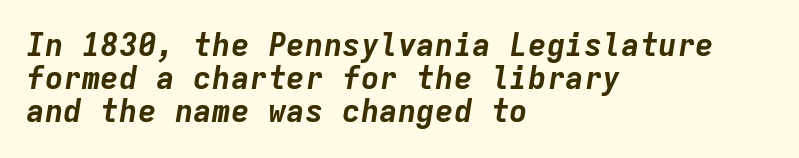
The image shows 31 px bold type, italic (leaning right), monospaced; set left-aligned, tight line spacing (1.07x), normal letter spacing, not underlined; low stroke contrast and a medium x-height.
